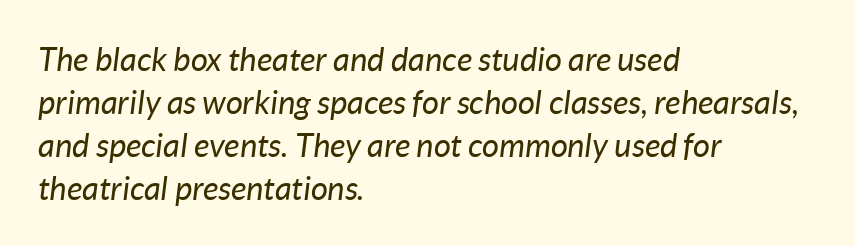
Q: Is the text bold? A: No.
Q: Is the text italic (slanted)? A: Yes, it leans right by about 7 degrees.
Q: Is the text underlined? A: No.
Q: How is the paragraph aligned? A: Left-aligned.
Q: Is the spacing between letters normal or unusually wide? A: Normal.
Q: Is the spacing between lines tight, normal or loose? A: Normal.
Q: Width (condensed, normal, or wide)? A: Normal.
Q: Stroke contrast? A: Low.
Q: x-height? A: Medium.
Q: Monospaced? A: No.
